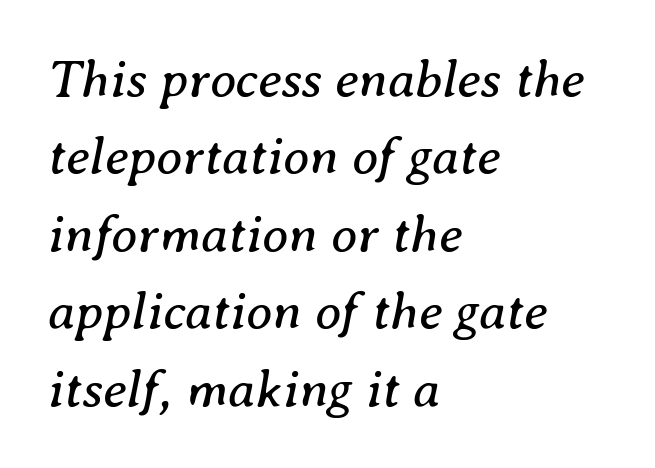
{"serif": "yes", "italic": "yes", "lean": "right", "slant_degrees": 8, "bold": "no", "weight": "regular", "width": "normal", "stroke_contrast": "medium", "x_height": "medium", "monospaced": "no", "underline": "no", "align": "left", "line_spacing": "normal", "line_spacing_ratio": 1.46, "letter_spacing": "normal", "letter_spacing_em": 0.0, "glyph_px": 53}
